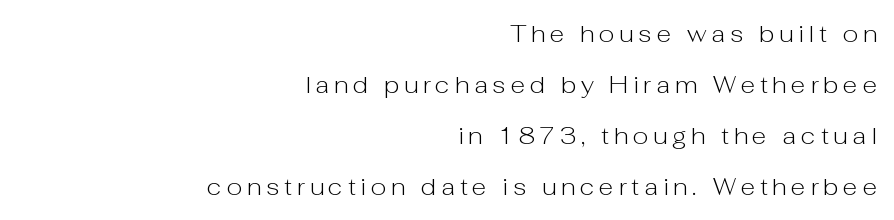
Q: Is the text bold? A: No.
Q: Is the text italic (slanted)? A: No, it is upright.
Q: Is the text underlined? A: No.
Q: How is the paragraph aligned? A: Right-aligned.
Q: Is the spacing between letters normal or unusually wide? A: Unusually wide.
Q: Is the spacing between lines tight, normal or loose? A: Loose.
